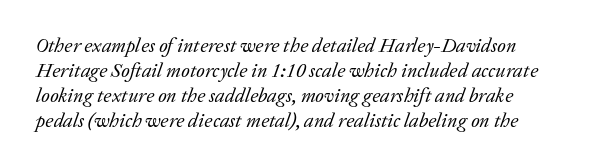
Q: Is the text bold? A: No.
Q: Is the text italic (slanted)? A: Yes, it leans right by about 20 degrees.
Q: Is the text underlined? A: No.
Q: Is the spacing between letters normal or unusually wide? A: Normal.
Q: Is the spacing between lines tight, normal or loose? A: Normal.
